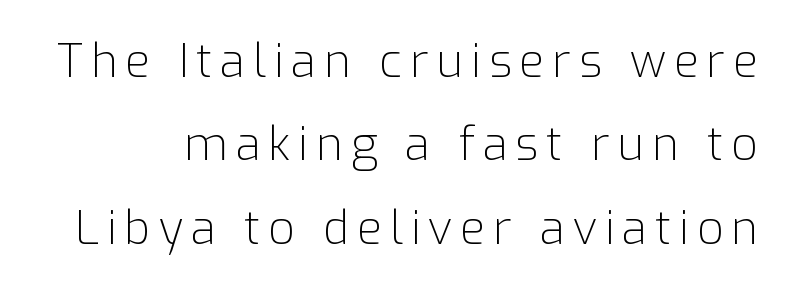
The image shows 46 px light sans-serif type, upright; set line spacing 1.81x, not underlined; low stroke contrast and a medium x-height.
